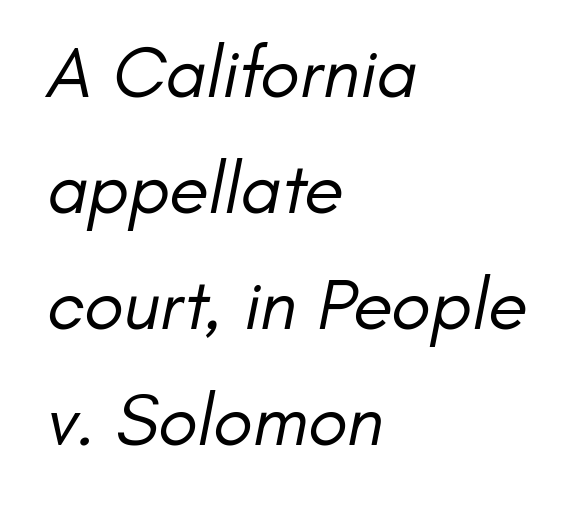
{"serif": "no", "bold": "no", "weight": "regular", "width": "normal", "stroke_contrast": "low", "x_height": "small", "monospaced": "no", "underline": "no", "align": "left", "line_spacing": "normal", "line_spacing_ratio": 1.59, "letter_spacing": "normal", "letter_spacing_em": 0.0, "glyph_px": 73}
